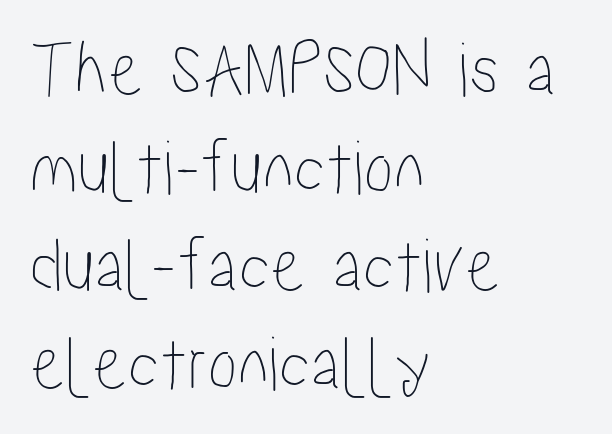
Q: Is the text italic (slanted)? A: No, it is upright.
Q: Is the text underlined? A: No.
Q: How is the paragraph aligned? A: Left-aligned.
Q: Is the spacing between letters normal or unusually wide? A: Normal.
Q: Width (condensed, normal, or wide)? A: Condensed.
Q: Stroke contrast? A: Low.
Q: x-height? A: Medium.
Q: Monospaced? A: No.
